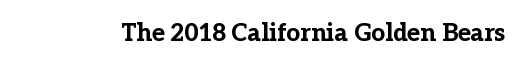
Q: Is the text bold? A: Yes.
Q: Is the text italic (slanted)? A: No, it is upright.
Q: Is the text underlined? A: No.
Q: Is the spacing between letters normal or unusually wide? A: Normal.
